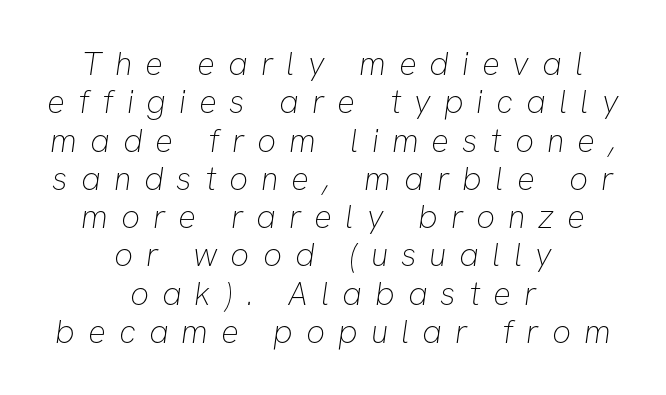
Q: Is the text bold? A: No.
Q: Is the typeface a serif or a sans-serif typeface? A: Sans-serif.
Q: Is the text underlined? A: No.
Q: How is the paragraph aligned? A: Centered.
Q: Is the spacing between letters normal or unusually wide? A: Unusually wide.
Q: Width (condensed, normal, or wide)? A: Normal.
Q: Stroke contrast? A: Low.
Q: x-height? A: Medium.
Q: Monospaced? A: No.
